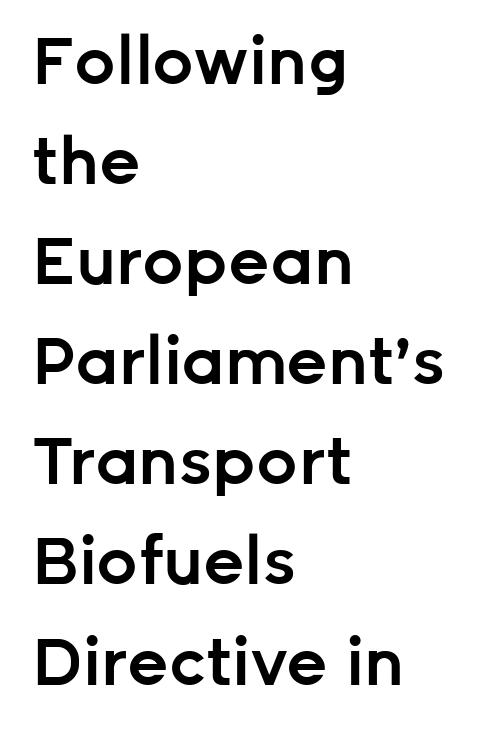
The letters carry no serifs — their stems end cleanly without finishing strokes. Every stem runs plumb, perpendicular to the baseline. The letters are semibold — heavier than regular but short of a full bold. Line spacing here is normal. Here the glyphs are tracked normally, forming tight word shapes. The passage shown is typed in a proportional face where columns would drift.
